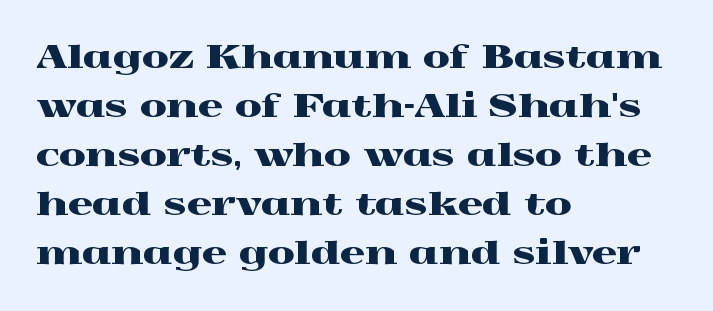
The space between consecutive lines is moderate. Note the varied advance widths — an 'i' is clearly narrower than an 'm'. Each line starts at the same left margin while the right side varies. Vertical strokes here are truly vertical. Words float on clear page, feet unadorned. The type family on display is of the serif kind.
